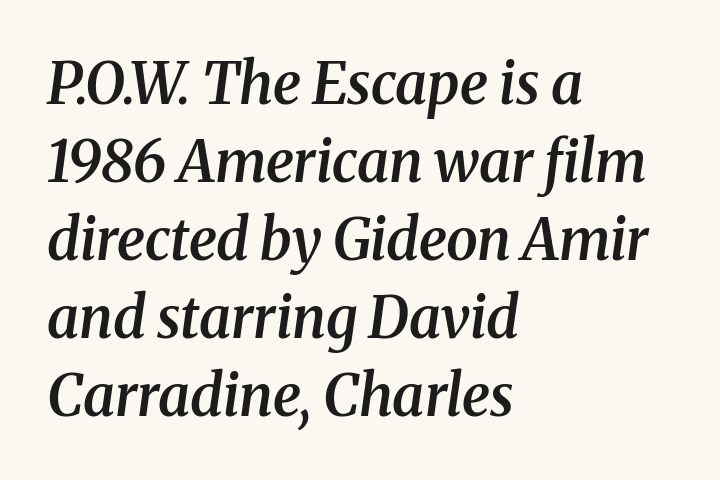
Q: Is the text bold? A: Semi-bold.
Q: Is the text italic (slanted)? A: Yes, it leans right by about 8 degrees.
Q: Is the typeface a serif or a sans-serif typeface? A: Serif.
Q: Is the text underlined? A: No.
Q: How is the paragraph aligned? A: Left-aligned.
Q: Is the spacing between letters normal or unusually wide? A: Normal.
Q: Is the spacing between lines tight, normal or loose? A: Normal.
Q: Width (condensed, normal, or wide)? A: Normal.
Q: Stroke contrast? A: Medium.
Q: x-height? A: Medium.
Q: Monospaced? A: No.
